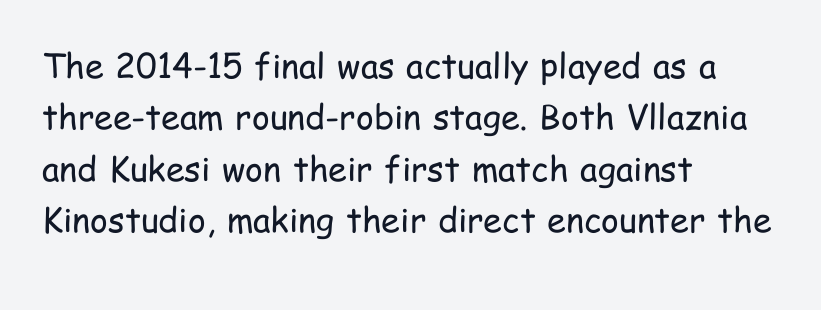
Nope, not italic — everything's standing straight. Characters follow at the spacing the type designer built in. Which margin do the lines hug? The left one — the right edge is uneven. Horizontal bands of white between lines are of average thickness.
